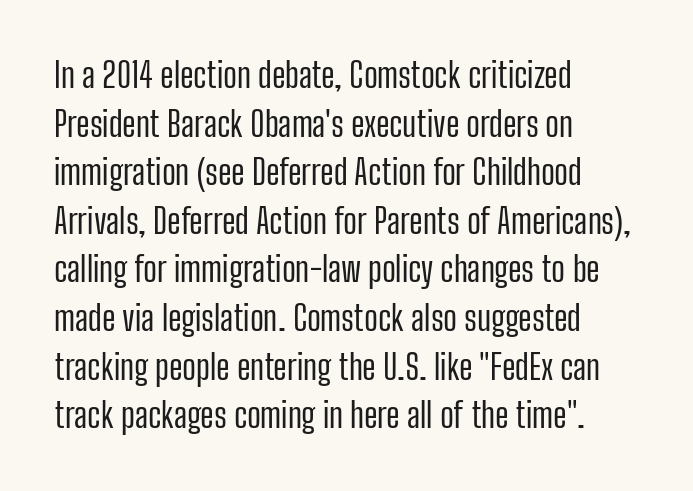
Q: Is the text bold? A: No.
Q: Is the text italic (slanted)? A: No, it is upright.
Q: Is the typeface a serif or a sans-serif typeface? A: Sans-serif.
Q: Is the text underlined? A: No.
Q: How is the paragraph aligned? A: Left-aligned.
Q: Is the spacing between letters normal or unusually wide? A: Normal.
Q: Is the spacing between lines tight, normal or loose? A: Normal.
Q: Width (condensed, normal, or wide)? A: Condensed.
Q: Stroke contrast? A: Low.
Q: x-height? A: Medium.
Q: Monospaced? A: No.
